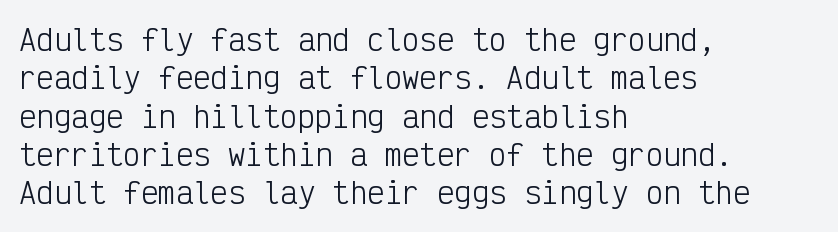
Q: Is the text bold? A: No.
Q: Is the text italic (slanted)? A: No, it is upright.
Q: Is the typeface a serif or a sans-serif typeface? A: Sans-serif.
Q: Is the text underlined? A: No.
Q: How is the paragraph aligned? A: Left-aligned.
Q: Is the spacing between letters normal or unusually wide? A: Normal.
Q: Is the spacing between lines tight, normal or loose? A: Normal.
Q: Width (condensed, normal, or wide)? A: Condensed.
Q: Stroke contrast? A: Low.
Q: x-height? A: Medium.
Q: Monospaced? A: Yes.
